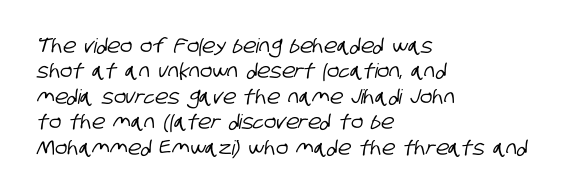
The image shows 20 px text type; set left-aligned, normal line spacing (1.27x), normal letter spacing, not underlined.
